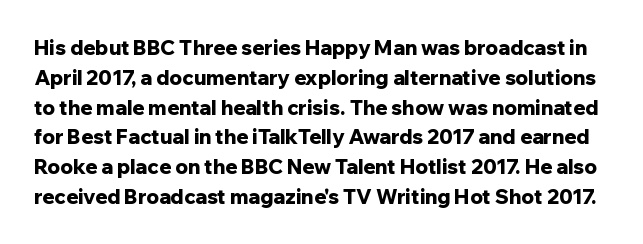
Q: Is the text bold? A: Yes.
Q: Is the text italic (slanted)? A: No, it is upright.
Q: Is the text underlined? A: No.
Q: Is the spacing between letters normal or unusually wide? A: Normal.
Q: Is the spacing between lines tight, normal or loose? A: Normal.
